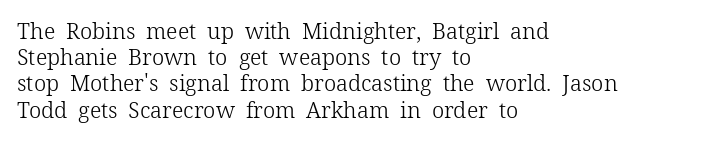
{"italic": "no", "bold": "no", "underline": "no", "align": "left", "line_spacing_ratio": 1.19, "letter_spacing": "normal", "letter_spacing_em": 0.0, "glyph_px": 22}
